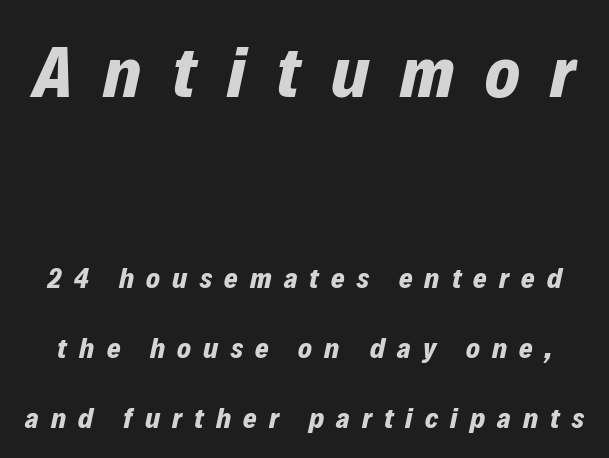
Q: Is the text bold? A: Yes.
Q: Is the text italic (slanted)? A: Yes, it leans right by about 12 degrees.
Q: Is the text underlined? A: No.
Q: Is the spacing between letters normal or unusually wide? A: Unusually wide.
Q: Is the spacing between lines tight, normal or loose? A: Loose.
Q: Which block of text is set in a larger size, the first (top) or the second (bottom)? A: The first (top) one.
Q: Width (condensed, normal, or wide)? A: Normal.
Q: Stroke contrast? A: Low.
Q: x-height? A: Medium.
Q: Monospaced? A: No.
